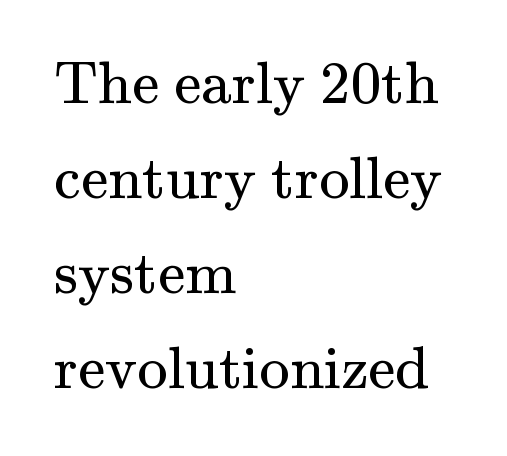
{"serif": "yes", "italic": "no", "bold": "no", "weight": "regular", "width": "normal", "stroke_contrast": "medium", "x_height": "small", "monospaced": "no", "underline": "no", "align": "left", "line_spacing": "normal", "line_spacing_ratio": 1.56, "letter_spacing": "normal", "letter_spacing_em": 0.0, "glyph_px": 61}
